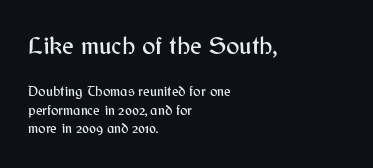
The image shows 25 px text type, upright; set left-aligned, normal line spacing (1.33x), normal letter spacing, not underlined; the first (top) block is 1.79x larger.
